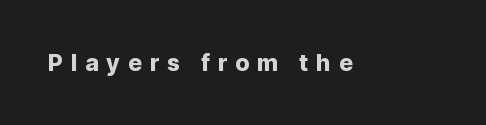
Glyph-to-glyph distance is far greater than everyday printed text. The type sits square on the baseline with zero lean. The gap between lines stays unmarked.
